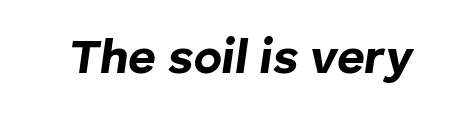
{"italic": "yes", "lean": "right", "slant_degrees": 8, "bold": "yes", "weight": "bold", "width": "normal", "stroke_contrast": "low", "x_height": "medium", "monospaced": "no", "underline": "no", "letter_spacing": "normal", "letter_spacing_em": 0.0, "glyph_px": 48}
